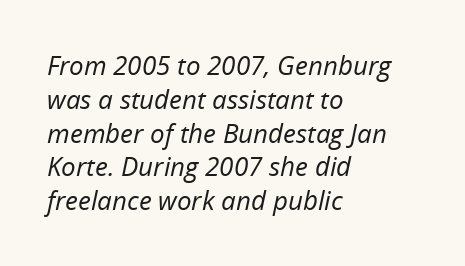
{"italic": "yes", "lean": "right", "slant_degrees": 12, "bold": "no", "underline": "no", "align": "left", "line_spacing": "normal", "line_spacing_ratio": 1.3, "letter_spacing": "normal", "letter_spacing_em": 0.0, "glyph_px": 26}
